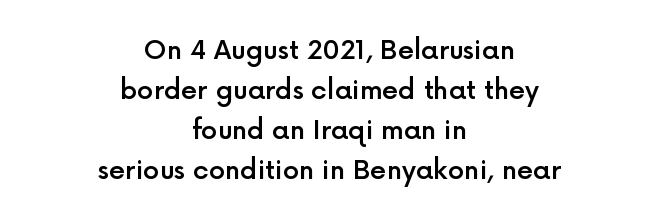
{"italic": "no", "bold": "semi", "underline": "no", "align": "center", "line_spacing": "normal", "line_spacing_ratio": 1.54, "letter_spacing": "normal", "letter_spacing_em": 0.0, "glyph_px": 26}
